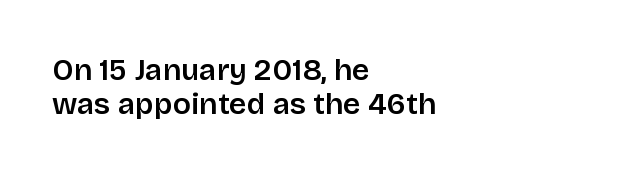
A typesetter would call this zero additional tracking. Anything drawn beneath the words? Only blank space. Think of a printed novel: that variable character pitch is what you see here. The space between consecutive lines is stingy. This rendering employs a face without finishing strokes, i.e., a sans-serif.
